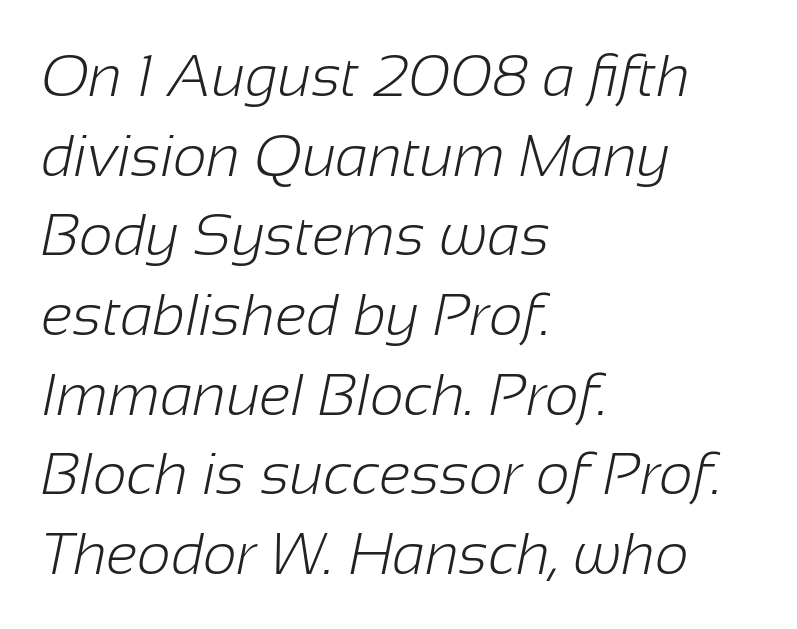
{"serif": "no", "bold": "no", "weight": "light", "width": "normal", "stroke_contrast": "low", "x_height": "medium", "monospaced": "no", "underline": "no", "align": "left", "line_spacing": "normal", "line_spacing_ratio": 1.35, "letter_spacing": "normal", "letter_spacing_em": 0.0, "glyph_px": 59}
